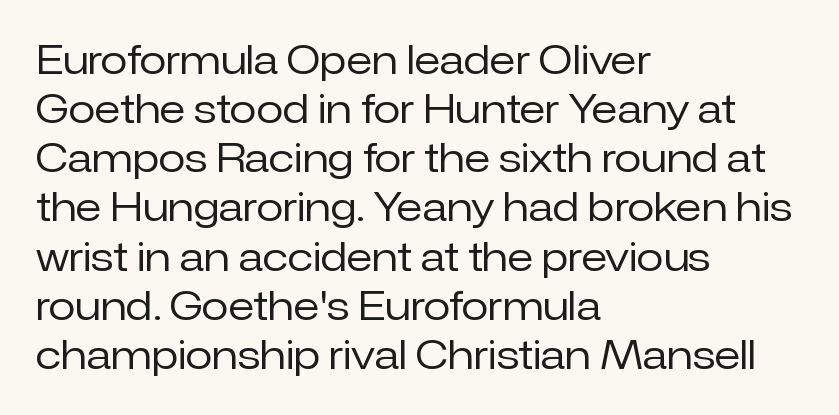
Each letter keeps its own natural width here, so spacing adapts to shape. The gaps between neighbouring characters are ordinary and unremarkable. The letters stand straight up with perfectly vertical stems. The rendering uses a moderate line-height, typical for paragraphs.
